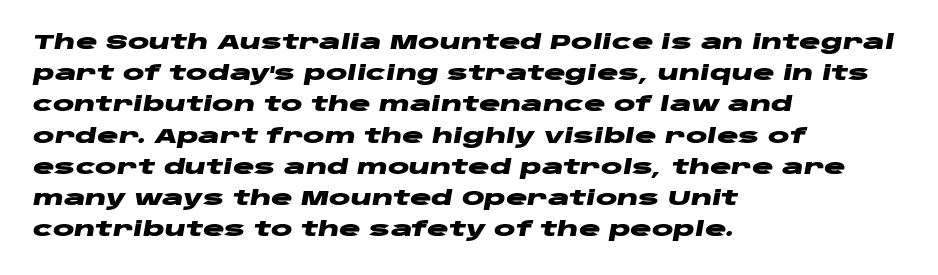
The image shows 20 px bold type, italic (leaning right); set left-aligned, normal line spacing (1.56x), normal letter spacing, not underlined.
